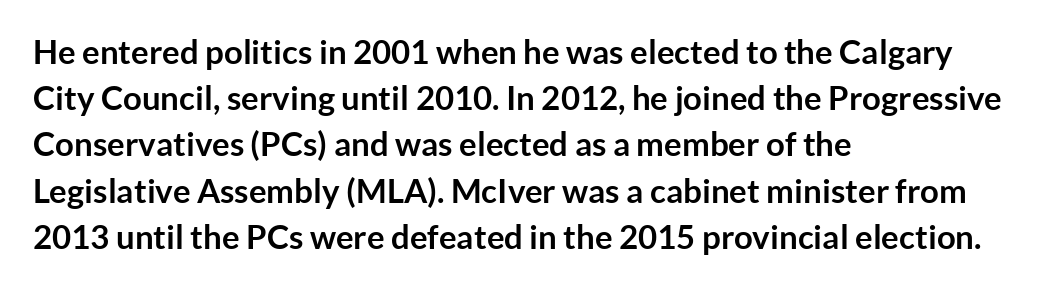
The image shows 33 px semibold sans-serif type, upright; set left-aligned, normal line spacing (1.4x), normal letter spacing, not underlined; low stroke contrast and a medium x-height.
